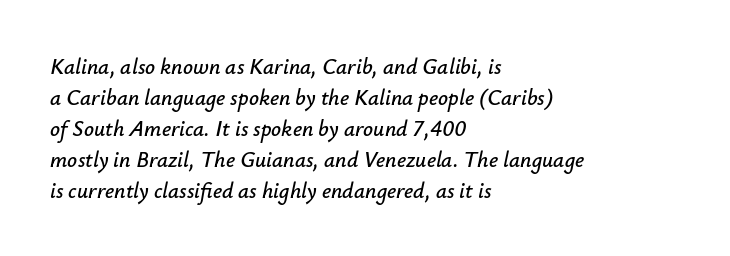
Q: Is the text italic (slanted)? A: Yes, it leans right by about 12 degrees.
Q: Is the text underlined? A: No.
Q: How is the paragraph aligned? A: Left-aligned.
Q: Is the spacing between letters normal or unusually wide? A: Normal.
Q: Is the spacing between lines tight, normal or loose? A: Normal.
